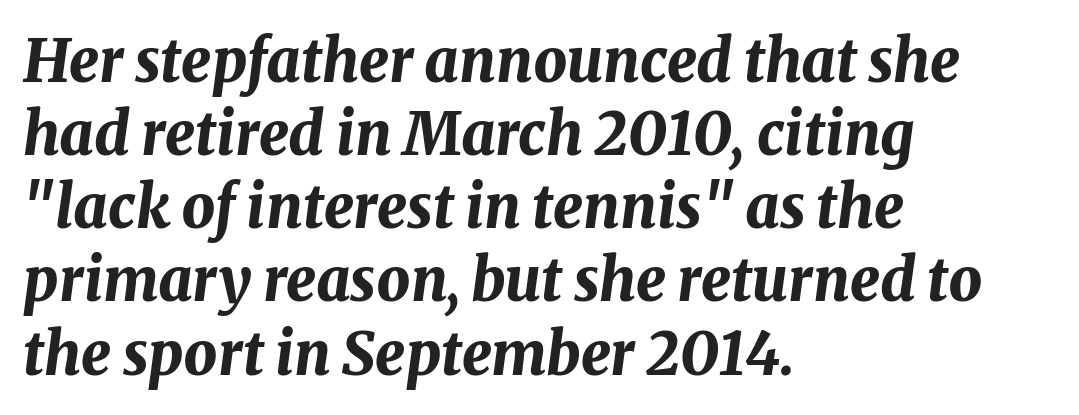
Q: Is the text bold? A: Yes.
Q: Is the text italic (slanted)? A: Yes, it leans right by about 8 degrees.
Q: Is the text underlined? A: No.
Q: How is the paragraph aligned? A: Left-aligned.
Q: Is the spacing between letters normal or unusually wide? A: Normal.
Q: Width (condensed, normal, or wide)? A: Normal.
Q: Stroke contrast? A: Medium.
Q: x-height? A: Medium.
Q: Monospaced? A: No.
